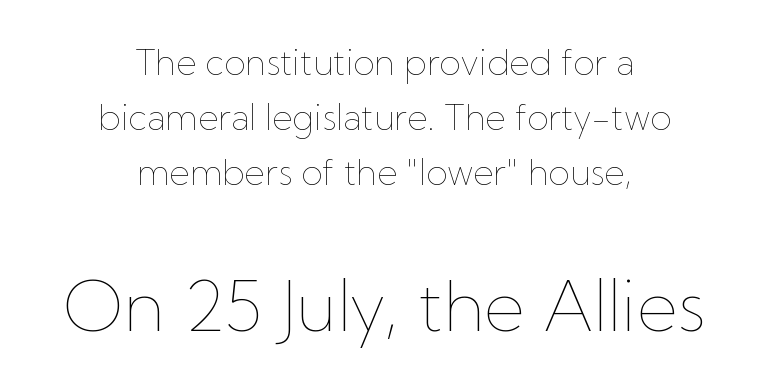
Q: Is the text bold? A: No.
Q: Is the text italic (slanted)? A: No, it is upright.
Q: Is the text underlined? A: No.
Q: How is the paragraph aligned? A: Centered.
Q: Is the spacing between letters normal or unusually wide? A: Normal.
Q: Is the spacing between lines tight, normal or loose? A: Normal.
Q: Which block of text is set in a larger size, the first (top) or the second (bottom)? A: The second (bottom) one.
Q: Width (condensed, normal, or wide)? A: Normal.
Q: Stroke contrast? A: Low.
Q: x-height? A: Medium.
Q: Monospaced? A: No.
